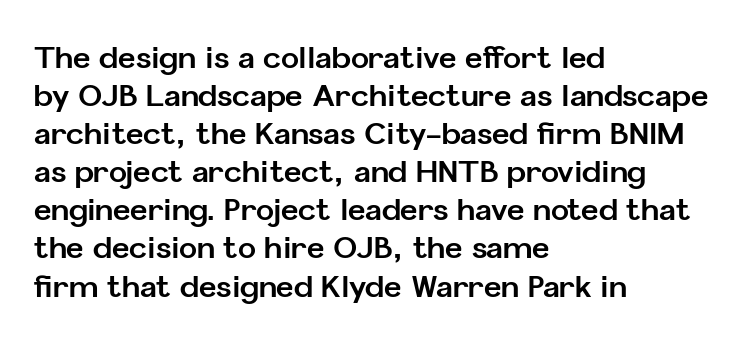
{"serif": "no", "italic": "no", "bold": "yes", "weight": "bold", "width": "normal", "stroke_contrast": "low", "x_height": "medium", "monospaced": "no", "underline": "no", "align": "left", "line_spacing": "normal", "line_spacing_ratio": 1.27, "letter_spacing": "normal", "letter_spacing_em": 0.0, "glyph_px": 30}
